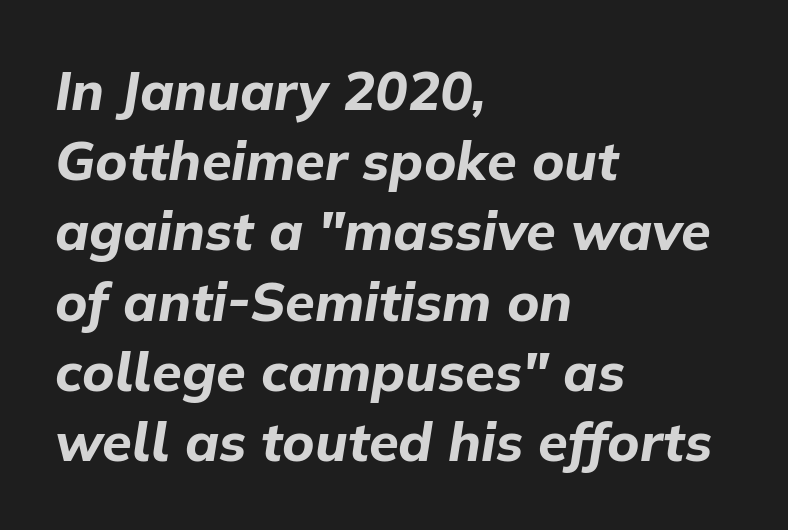
Q: Is the text bold? A: Yes.
Q: Is the text italic (slanted)? A: Yes, it leans right by about 9 degrees.
Q: Is the text underlined? A: No.
Q: How is the paragraph aligned? A: Left-aligned.
Q: Is the spacing between letters normal or unusually wide? A: Normal.
Q: Is the spacing between lines tight, normal or loose? A: Normal.
Q: Width (condensed, normal, or wide)? A: Normal.
Q: Stroke contrast? A: Low.
Q: x-height? A: Medium.
Q: Monospaced? A: No.
